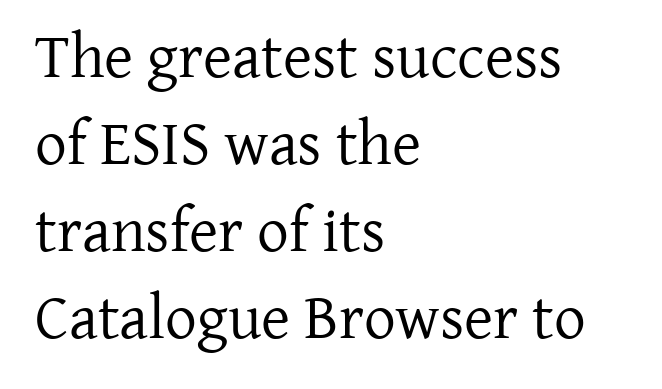
{"serif": "yes", "italic": "no", "bold": "no", "weight": "regular", "width": "normal", "stroke_contrast": "low", "x_height": "medium", "monospaced": "no", "underline": "no", "align": "left", "line_spacing": "normal", "line_spacing_ratio": 1.38, "letter_spacing": "normal", "letter_spacing_em": 0.0, "glyph_px": 63}
